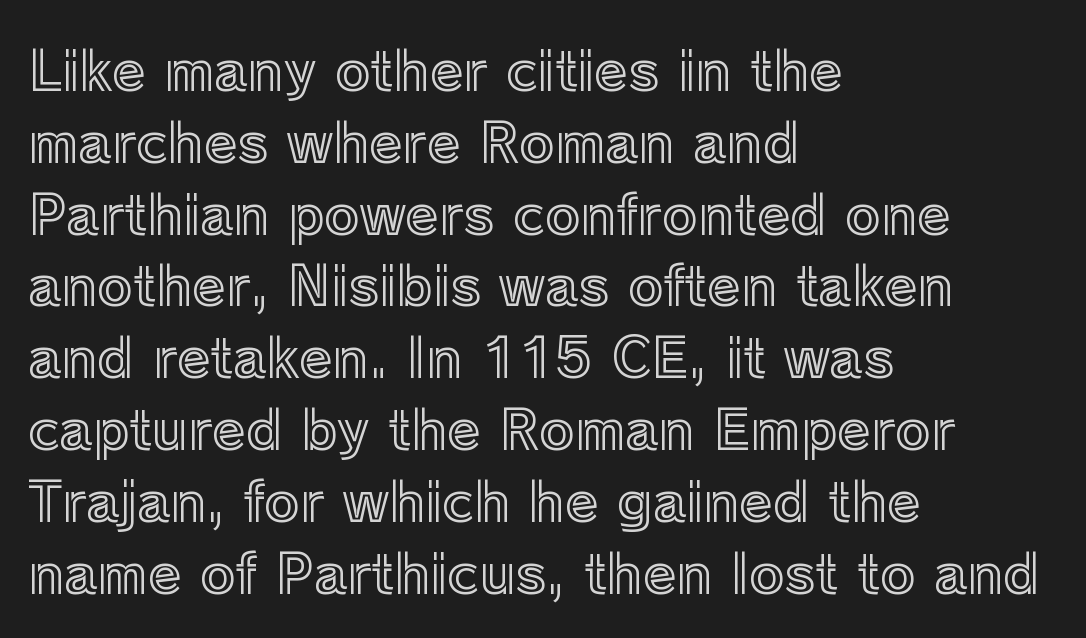
The image shows 54 px text type, upright; set left-aligned, normal line spacing (1.33x), normal letter spacing, not underlined; a medium x-height.
